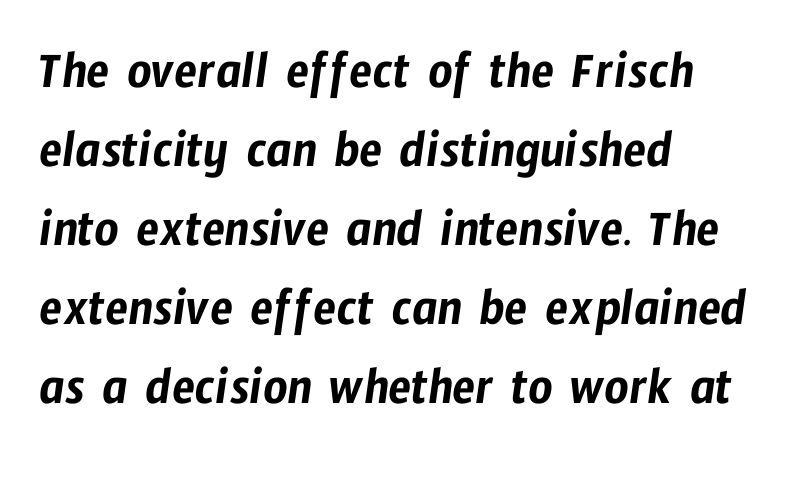
The image shows 53 px condensed sans-serif type; set left-aligned, normal line spacing (1.49x), normal letter spacing, not underlined; low stroke contrast and a medium x-height.
